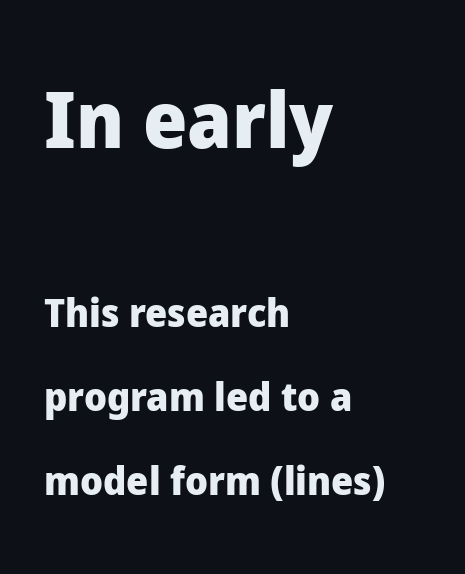
{"serif": "no", "italic": "no", "bold": "yes", "weight": "heavy", "width": "normal", "stroke_contrast": "low", "x_height": "medium", "monospaced": "no", "underline": "no", "align": "left", "line_spacing": "loose", "line_spacing_ratio": 2.16, "letter_spacing": "normal", "letter_spacing_em": 0.0, "larger_block": "first", "size_ratio": 2.0, "glyph_px": 78}
